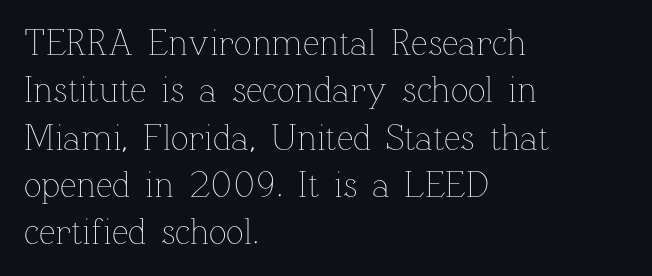
{"italic": "no", "bold": "no", "weight": "thin", "width": "normal", "stroke_contrast": "low", "x_height": "medium", "monospaced": "no", "underline": "no", "align": "left", "line_spacing": "normal", "line_spacing_ratio": 1.28, "letter_spacing": "normal", "letter_spacing_em": 0.0, "glyph_px": 37}
